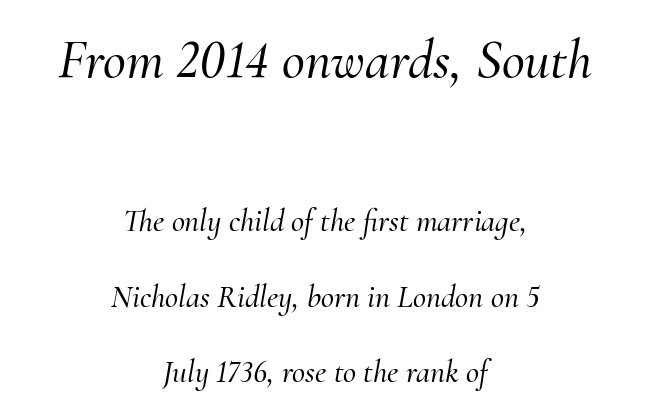
The image shows 56 px serif type, italic (leaning right); set centered, loose line spacing (2.35x), normal letter spacing, not underlined; the first (top) block is 1.75x larger; medium stroke contrast and a small x-height.
